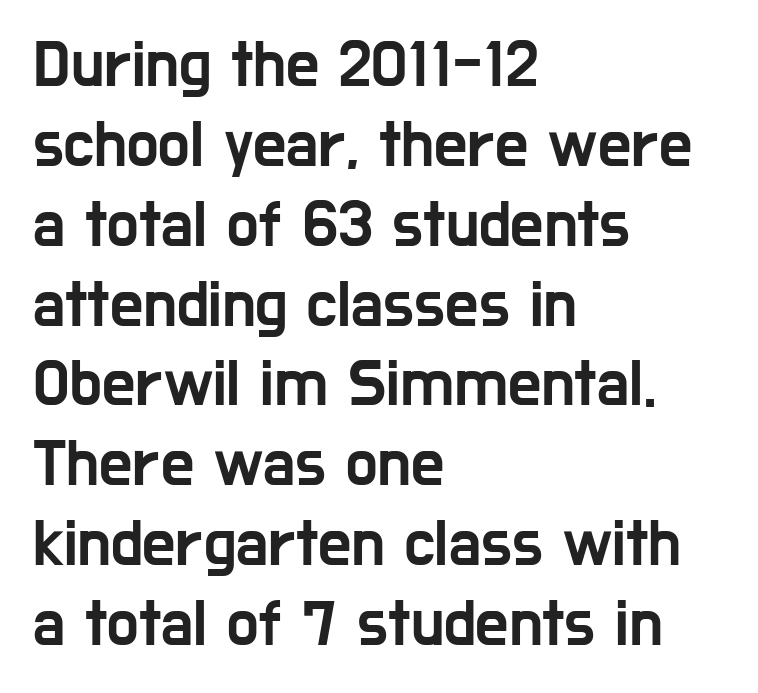
The image shows 66 px condensed sans-serif type, upright; set left-aligned, line spacing 1.21x, normal letter spacing, not underlined; low stroke contrast and a medium x-height.
